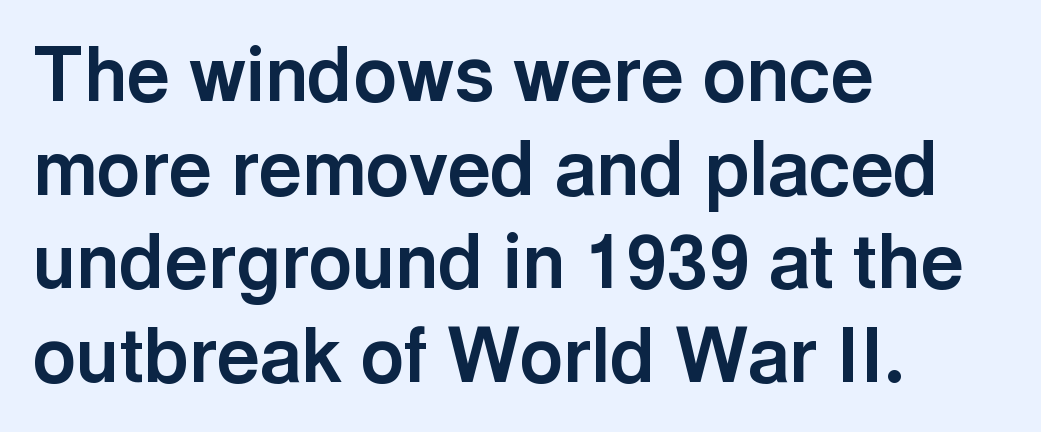
Typesetter's note: full bold, strokes at maximum text heaviness. The space between consecutive lines is moderate. Default kerning and tracking; the words read as compact shapes. The specimen omits any rule beneath the text block's lines.
